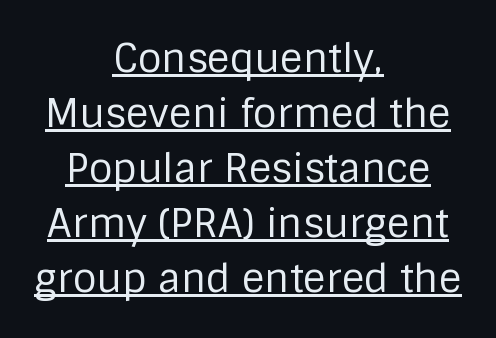
Q: Is the text bold? A: No.
Q: Is the text italic (slanted)? A: No, it is upright.
Q: Is the typeface a serif or a sans-serif typeface? A: Sans-serif.
Q: Is the text underlined? A: Yes.
Q: How is the paragraph aligned? A: Centered.
Q: Is the spacing between letters normal or unusually wide? A: Normal.
Q: Is the spacing between lines tight, normal or loose? A: Normal.
Q: Width (condensed, normal, or wide)? A: Normal.
Q: Stroke contrast? A: Low.
Q: x-height? A: Large.
Q: Monospaced? A: No.
